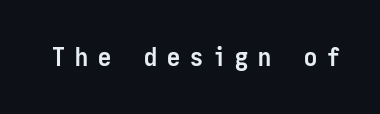
{"italic": "no", "bold": "yes", "underline": "no", "letter_spacing": "wide", "letter_spacing_em": 0.38, "glyph_px": 26}
